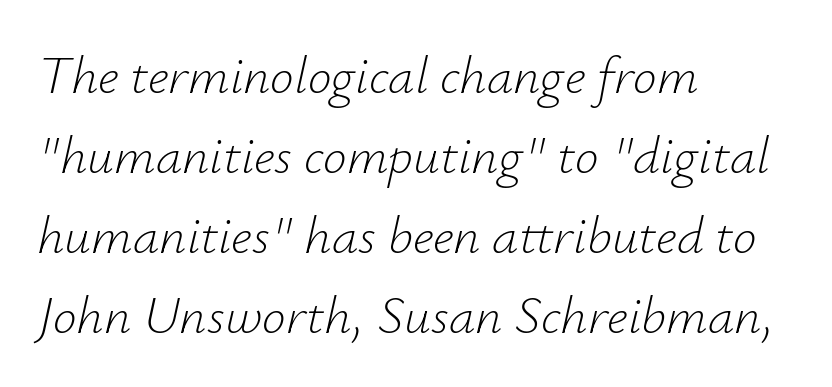
The image shows 53 px light type, italic (leaning right); set left-aligned, normal line spacing (1.51x), normal letter spacing, not underlined; low stroke contrast and a small x-height.
